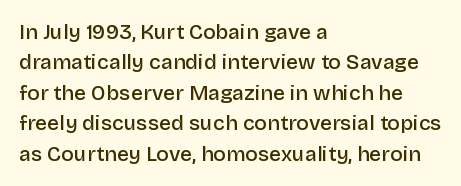
{"italic": "no", "bold": "semi", "underline": "no", "align": "left", "line_spacing": "normal", "line_spacing_ratio": 1.45, "letter_spacing": "normal", "letter_spacing_em": 0.0, "glyph_px": 21}
